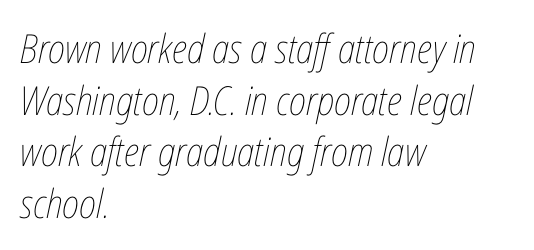
The image shows 40 px thin, condensed type, italic (leaning right); set left-aligned, normal line spacing (1.29x), normal letter spacing, not underlined; low stroke contrast and a medium x-height.
